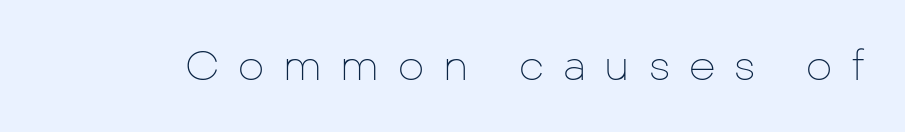
The image shows 42 px thin sans-serif type, upright; set unusually wide letter spacing (+0.45 em), not underlined; low stroke contrast and a medium x-height.
